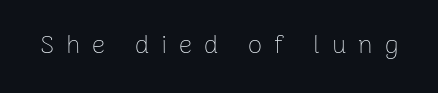
The image shows 26 px text type, upright; set unusually wide letter spacing (+0.46 em), not underlined.
